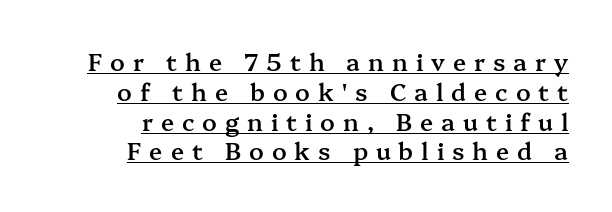
The image shows 24 px text type, upright; set right-aligned, line spacing 1.24x, unusually wide letter spacing (+0.33 em), underlined.
